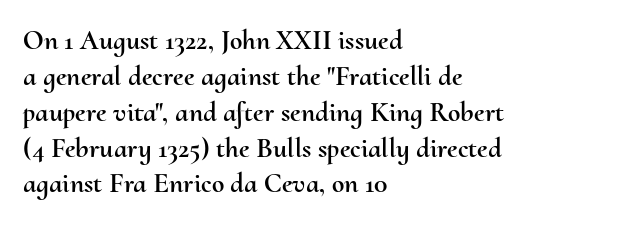
The image shows 28 px text type, upright; set left-aligned, normal line spacing (1.28x), normal letter spacing, not underlined; medium stroke contrast and a small x-height.
